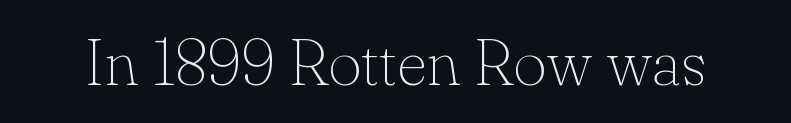
The image shows 65 px thin serif type, upright; set normal letter spacing, not underlined; low stroke contrast and a small x-height.
